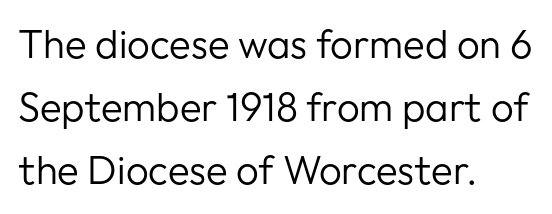
The letters advance in unequal steps, a hallmark of proportional type. Caption: multi-line text, flush left, ragged right. Posture: straight, roman, zero tilt. This block has exactly the height ordinary leading produces. Look at the bottom of the vertical strokes: they stop flat, with no serifs. A bare baseline throughout the passage.
